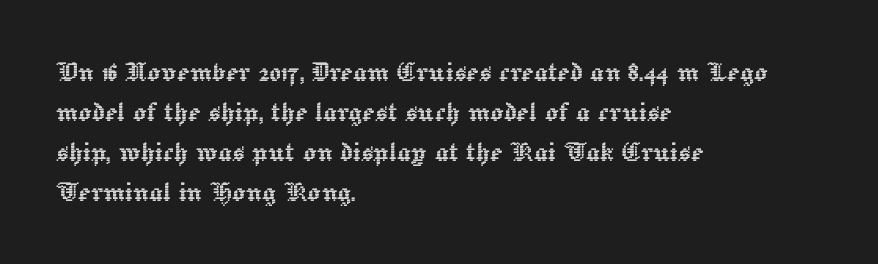
The image shows 33 px text type, upright; set left-aligned, line spacing 1.21x, normal letter spacing, not underlined; a medium x-height.
